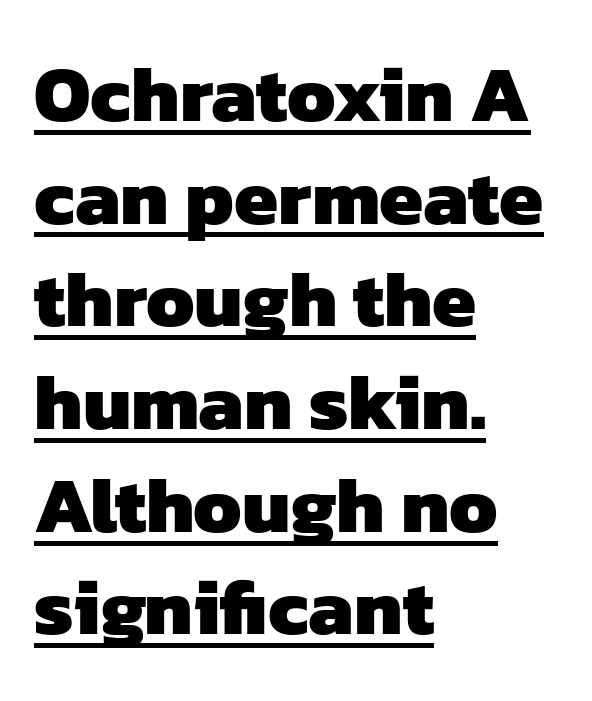
Q: Is the text bold? A: Yes.
Q: Is the typeface a serif or a sans-serif typeface? A: Sans-serif.
Q: Is the text underlined? A: Yes.
Q: How is the paragraph aligned? A: Left-aligned.
Q: Is the spacing between letters normal or unusually wide? A: Normal.
Q: Is the spacing between lines tight, normal or loose? A: Normal.
Q: Width (condensed, normal, or wide)? A: Normal.
Q: Stroke contrast? A: Low.
Q: x-height? A: Medium.
Q: Monospaced? A: No.
